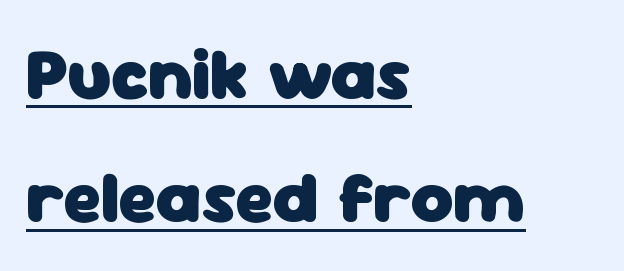
A classic flush-left, rag-right setting is used for this passage. Pretty heavy lettering here — definitely bold. Caption: lettering with a line underneath. Tracking value appears to be zero — textbook default spacing. Ascenders rise straight up at ninety degrees.
